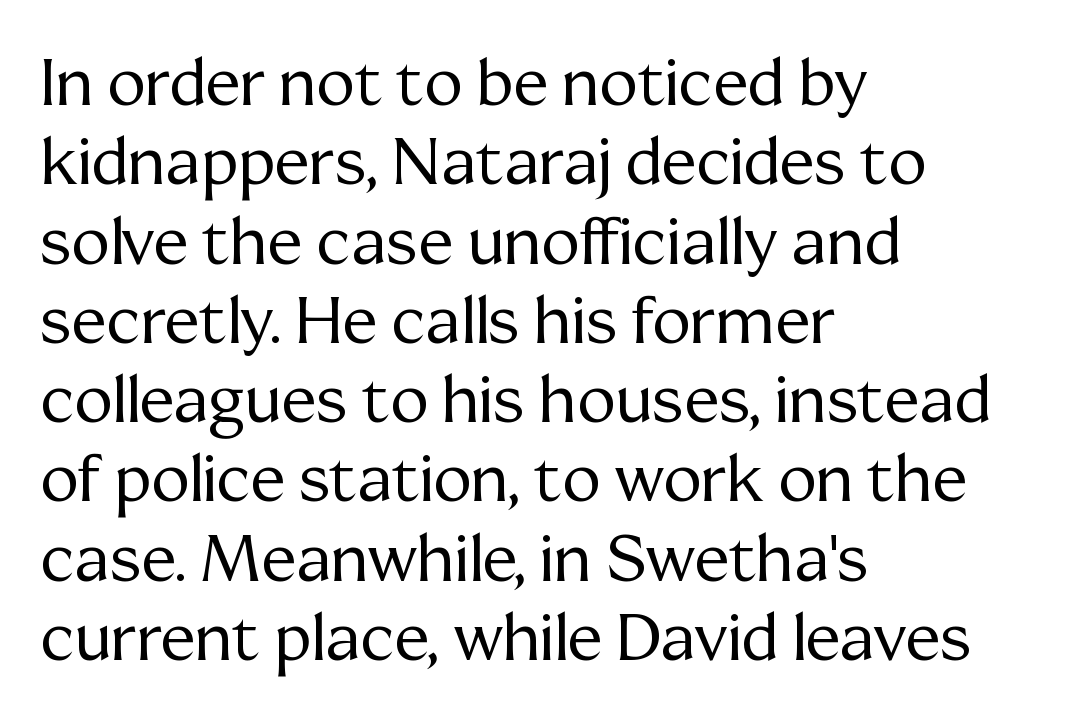
The image shows 65 px regular-weight serif type, upright; set left-aligned, line spacing 1.22x, normal letter spacing, not underlined; medium stroke contrast and a medium x-height.
